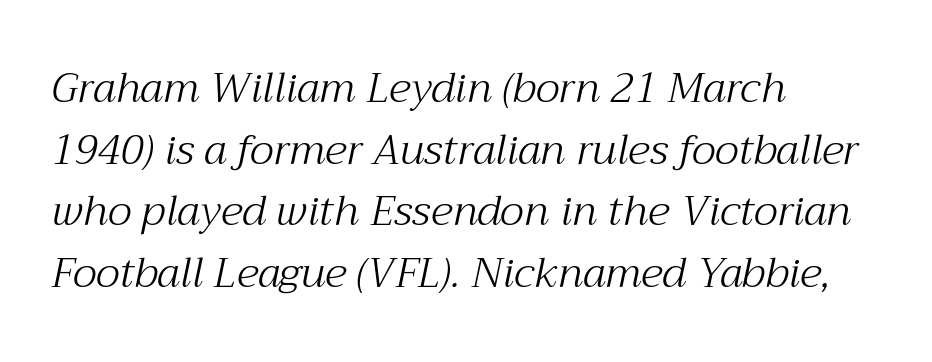
The image shows 42 px light serif type, italic (leaning right); set left-aligned, normal line spacing (1.47x), normal letter spacing, not underlined; medium stroke contrast and a medium x-height.
